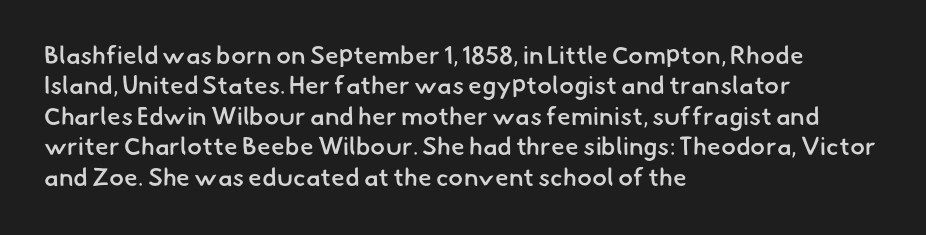
The image shows 25 px text type; set left-aligned, line spacing 1.22x, normal letter spacing, not underlined.
